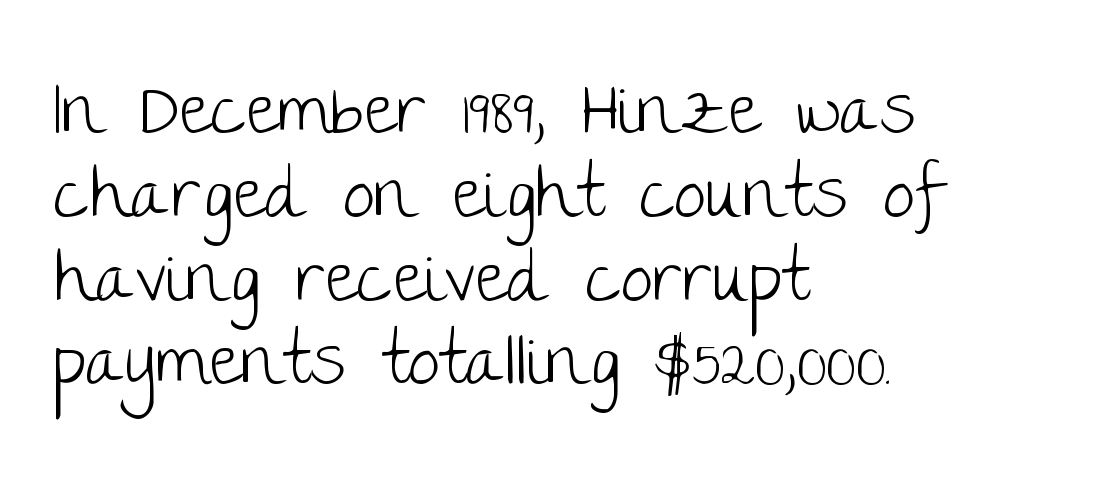
Proportional: the letters do not fall into vertical columns. Horizontally, the lines are justified to the leading edge only. Italic? Not at all — the glyphs are vertical. Anything drawn beneath the words? Only blank space. Bold? No — there's no thickening of the strokes.
